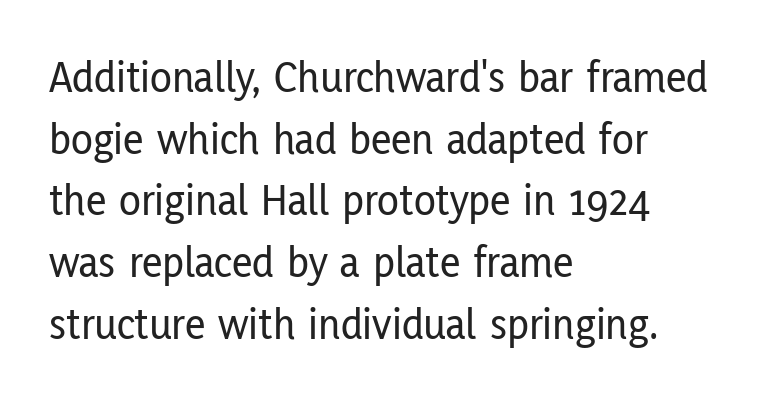
The image shows 45 px condensed sans-serif type, upright; set left-aligned, normal line spacing (1.37x), normal letter spacing, not underlined; low stroke contrast and a medium x-height.
